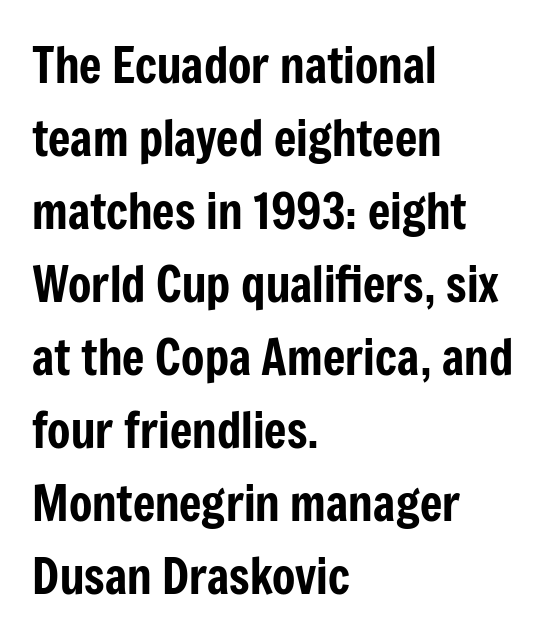
The rendering keeps characters at their native spacing. This sample keeps an unexceptional amount of space between lines. The rendering uses natural spacing where letterforms have individual widths. Serifs: no, the terminals of the letterforms are clean. Quick note: not italic, upright.
